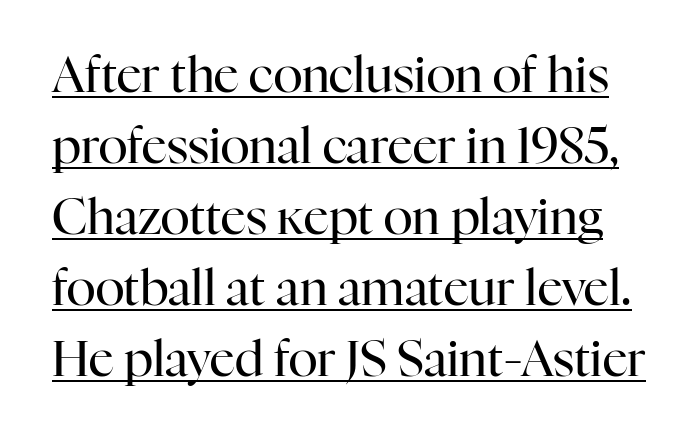
{"serif": "yes", "italic": "no", "bold": "no", "weight": "regular", "width": "normal", "stroke_contrast": "high", "x_height": "medium", "monospaced": "no", "underline": "yes", "line_spacing": "normal", "line_spacing_ratio": 1.45, "letter_spacing": "normal", "letter_spacing_em": 0.0, "glyph_px": 49}
